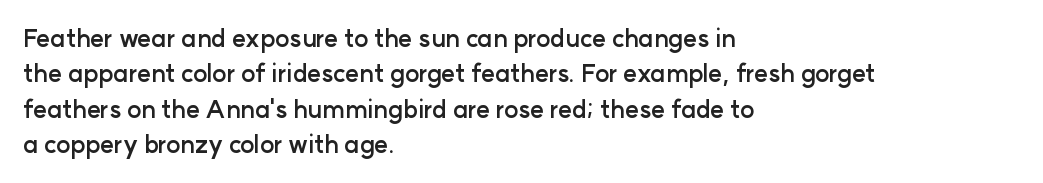
The image shows 24 px bold type, upright; set left-aligned, normal line spacing (1.47x), normal letter spacing, not underlined.
